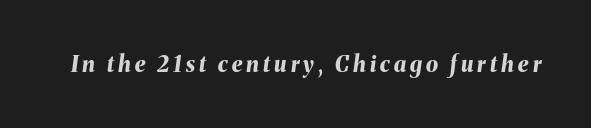
Q: Is the text bold? A: Yes.
Q: Is the text italic (slanted)? A: Yes, it leans right by about 8 degrees.
Q: Is the text underlined? A: No.
